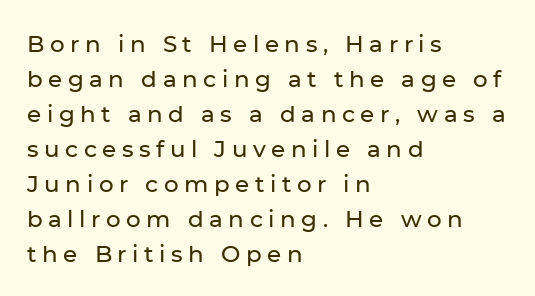
Q: Is the text italic (slanted)? A: No, it is upright.
Q: Is the text underlined? A: No.
Q: How is the paragraph aligned? A: Left-aligned.
Q: Is the spacing between letters normal or unusually wide? A: Unusually wide.
Q: Is the spacing between lines tight, normal or loose? A: Normal.
